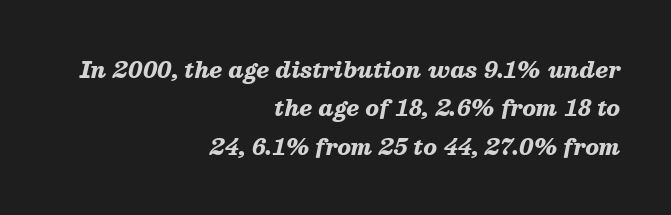
The image shows 22 px bold type, italic (leaning right); set right-aligned, line spacing 1.75x, normal letter spacing, not underlined.
